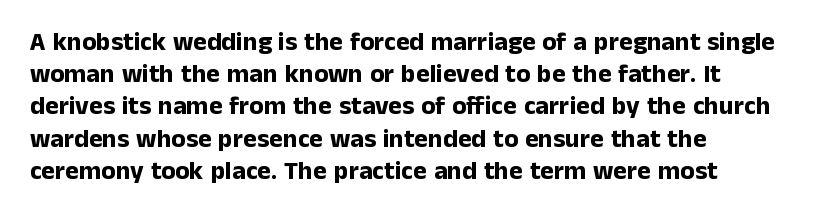
Q: Is the text bold? A: Yes.
Q: Is the text italic (slanted)? A: No, it is upright.
Q: Is the text underlined? A: No.
Q: How is the paragraph aligned? A: Left-aligned.
Q: Is the spacing between letters normal or unusually wide? A: Normal.
